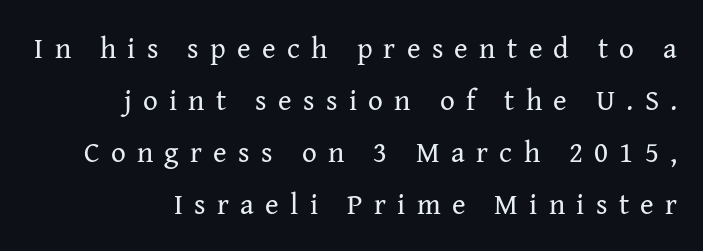
Q: Is the text bold? A: No.
Q: Is the text italic (slanted)? A: No, it is upright.
Q: Is the typeface a serif or a sans-serif typeface? A: Serif.
Q: Is the text underlined? A: No.
Q: How is the paragraph aligned? A: Right-aligned.
Q: Is the spacing between letters normal or unusually wide? A: Unusually wide.
Q: Width (condensed, normal, or wide)? A: Normal.
Q: Stroke contrast? A: Medium.
Q: x-height? A: Medium.
Q: Monospaced? A: No.
